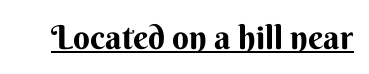
The image shows 33 px bold sans-serif type, upright; set normal letter spacing, underlined; medium stroke contrast and a small x-height.
